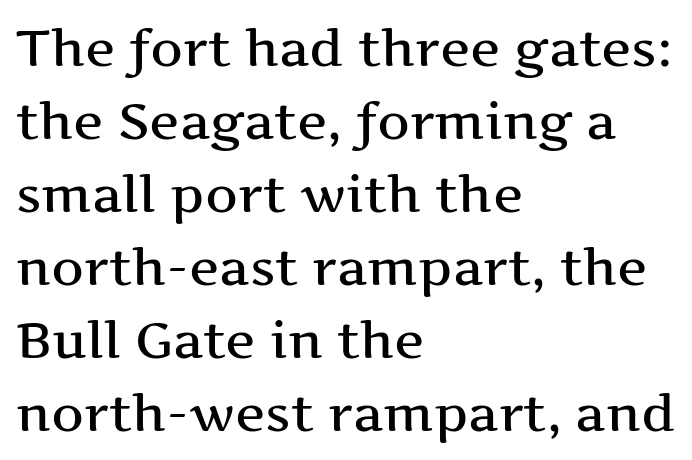
{"serif": "yes", "italic": "no", "width": "wide", "stroke_contrast": "medium", "x_height": "medium", "monospaced": "no", "underline": "no", "align": "left", "line_spacing": "normal", "line_spacing_ratio": 1.43, "letter_spacing": "normal", "letter_spacing_em": 0.0, "glyph_px": 51}
